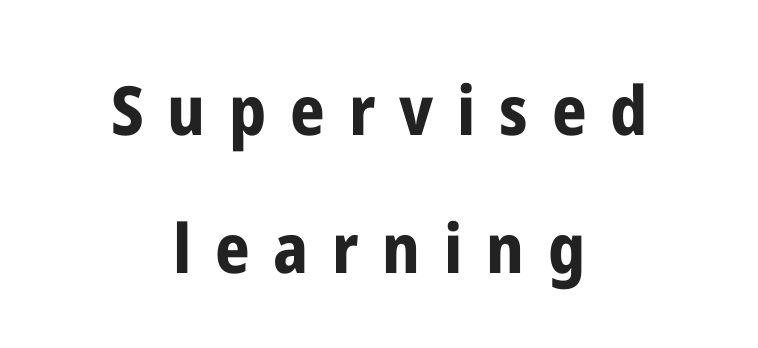
The passage shown is typed in a proportional face where columns would drift. Look at the tracking — it's clearly loosened, letters drifting apart. Check where the strokes stop: nothing finishes them off — pure sans. These lines stack symmetrically, like a column narrowing and widening about its center. Ordinary non-slanted type is in use. The words here are not underlined.
